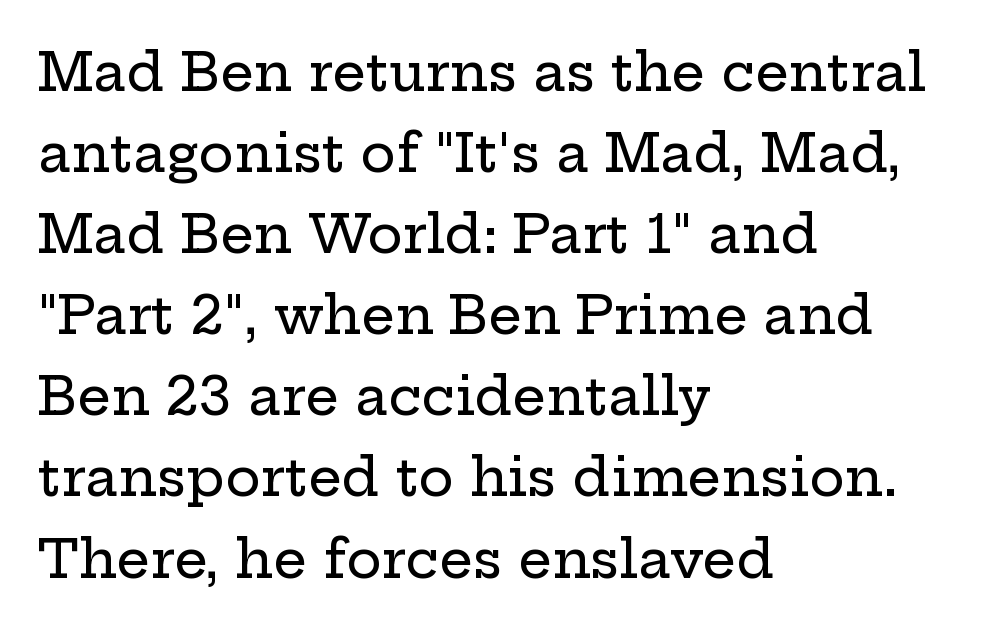
Q: Is the text italic (slanted)? A: No, it is upright.
Q: Is the typeface a serif or a sans-serif typeface? A: Serif.
Q: Is the text underlined? A: No.
Q: How is the paragraph aligned? A: Left-aligned.
Q: Is the spacing between letters normal or unusually wide? A: Normal.
Q: Is the spacing between lines tight, normal or loose? A: Normal.
Q: Width (condensed, normal, or wide)? A: Wide.
Q: Stroke contrast? A: Low.
Q: x-height? A: Medium.
Q: Monospaced? A: No.
